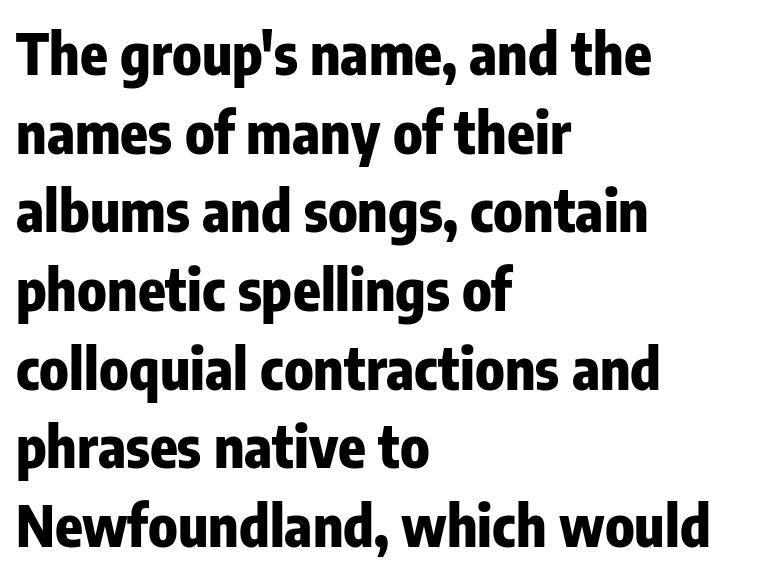
The image shows 57 px heavy, condensed sans-serif type, upright; set left-aligned, normal line spacing (1.38x), normal letter spacing, not underlined; low stroke contrast and a medium x-height.
